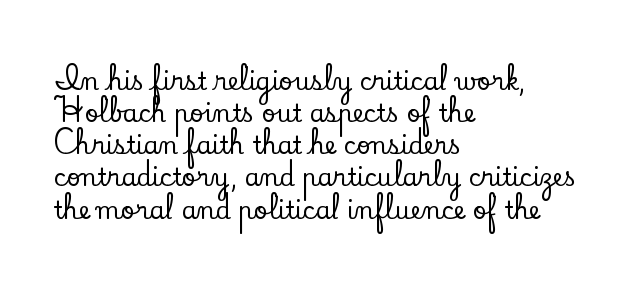
Just letters on the line, the space beneath them empty. Honestly, the row spacing looks completely unremarkable. No italicization has been applied; the sample stays upright. Teacher's note: observe the even left margin — that is flush-left alignment. Glyph-to-glyph distance matches everyday printed text.
